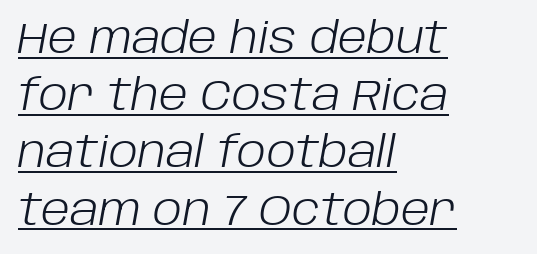
The image shows 44 px light type, italic (leaning right); set left-aligned, normal line spacing (1.3x), normal letter spacing, underlined; low stroke contrast and a large x-height.
